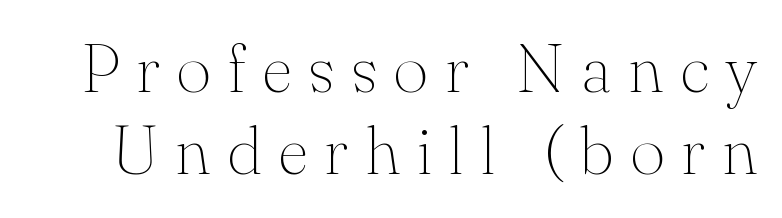
The image shows 68 px thin serif type, upright; set line spacing 1.21x, unusually wide letter spacing (+0.24 em), not underlined; medium stroke contrast and a small x-height.
